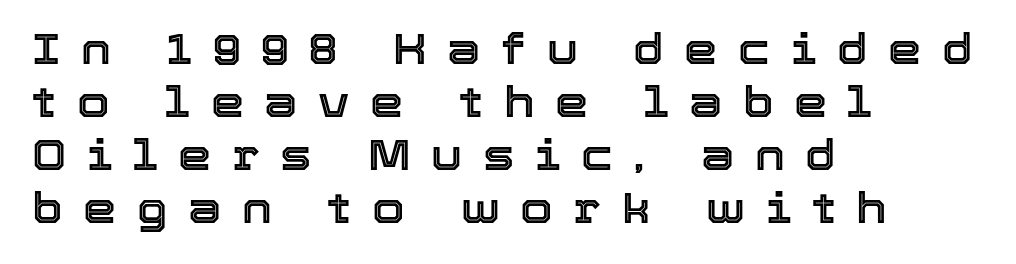
The line-height multiplier appears to be the usual default. Underlining? Definitely not there. How are the letters spaced? Widely, with obvious added tracking. These lines are set flush left with a ragged right edge.
